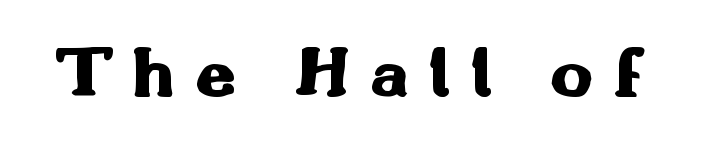
This rendering features lettering with no underline. The typesetting leans heavy: a genuine bold. The characters display no serif detailing; their extremities are plain. The letters stand straight up with perfectly vertical stems. A typesetter would call this proportional, since set widths differ per character.
